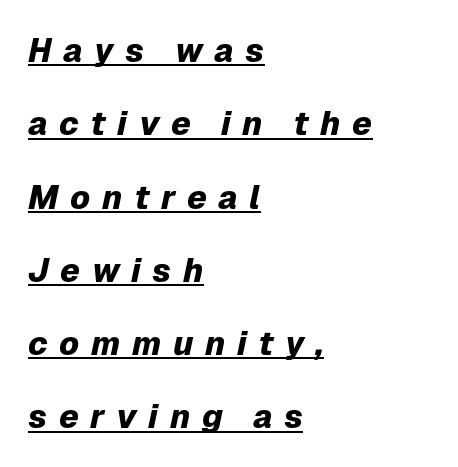
Each letter keeps its own natural width here, so spacing adapts to shape. If you drew a line through each stem, it would be angled. The typesetter has applied underlining to the passage shown. Honestly, the rows look like they've been pulled way apart. Horizontally, the lines are justified to the leading edge only.
